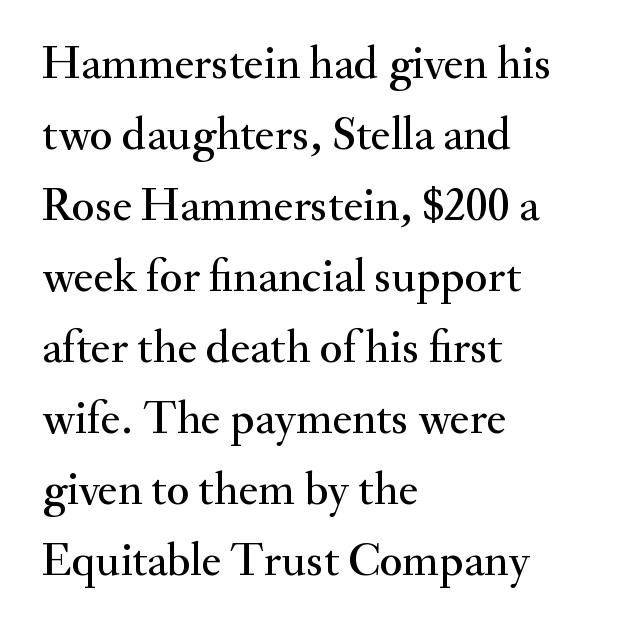
Q: Is the text italic (slanted)? A: No, it is upright.
Q: Is the typeface a serif or a sans-serif typeface? A: Serif.
Q: Is the text underlined? A: No.
Q: How is the paragraph aligned? A: Left-aligned.
Q: Is the spacing between letters normal or unusually wide? A: Normal.
Q: Is the spacing between lines tight, normal or loose? A: Normal.
Q: Width (condensed, normal, or wide)? A: Normal.
Q: Stroke contrast? A: Medium.
Q: x-height? A: Small.
Q: Monospaced? A: No.
